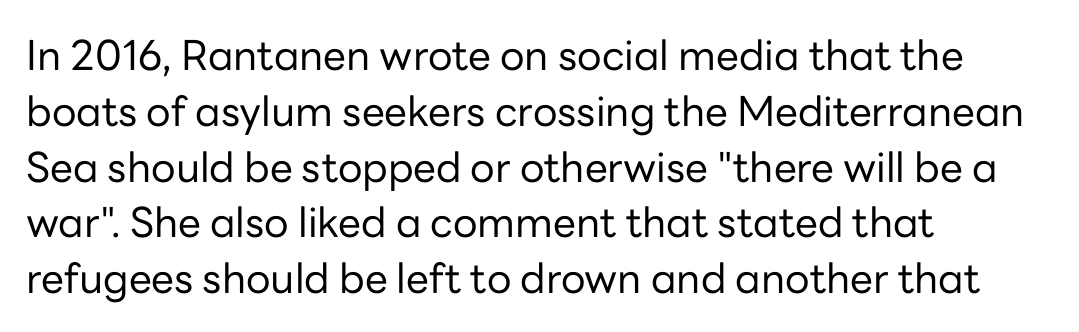
{"serif": "no", "italic": "no", "bold": "no", "weight": "regular", "width": "normal", "stroke_contrast": "low", "x_height": "medium", "monospaced": "no", "underline": "no", "align": "left", "line_spacing": "normal", "line_spacing_ratio": 1.36, "letter_spacing": "normal", "letter_spacing_em": 0.0, "glyph_px": 41}
